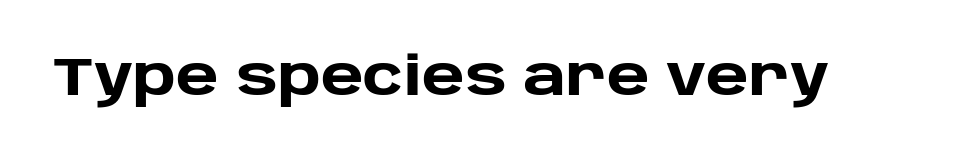
Q: Is the text bold? A: Yes.
Q: Is the text italic (slanted)? A: No, it is upright.
Q: Is the typeface a serif or a sans-serif typeface? A: Sans-serif.
Q: Is the text underlined? A: No.
Q: Is the spacing between letters normal or unusually wide? A: Normal.
Q: Width (condensed, normal, or wide)? A: Normal.
Q: Stroke contrast? A: Low.
Q: x-height? A: Large.
Q: Monospaced? A: No.
